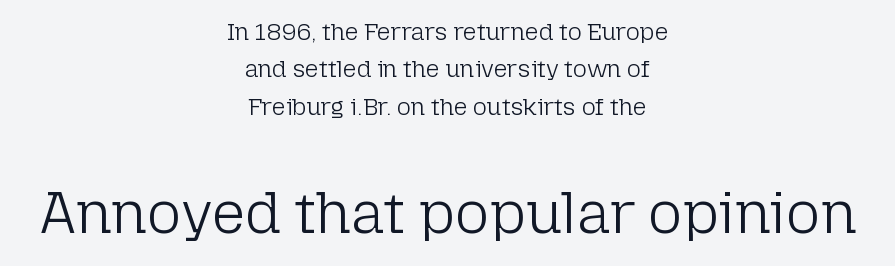
{"serif": "no", "italic": "no", "bold": "no", "weight": "light", "width": "normal", "stroke_contrast": "low", "x_height": "medium", "monospaced": "no", "underline": "no", "align": "center", "line_spacing": "normal", "line_spacing_ratio": 1.56, "letter_spacing": "normal", "letter_spacing_em": 0.0, "larger_block": "second", "size_ratio": 2.46, "glyph_px": 59}
